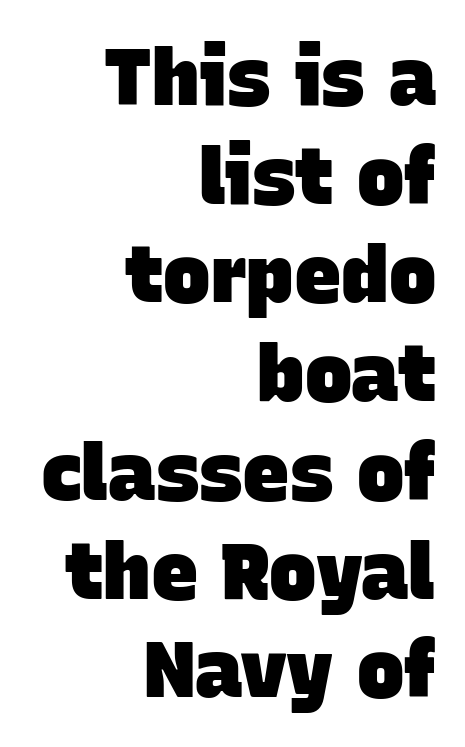
Stroke thickness is high; the sample reads as a true bold. The glyphs in this specimen are sans serif. The rendering uses natural spacing where letterforms have individual widths. Does the copy run flush right? Yes — the right margin is perfectly even.
